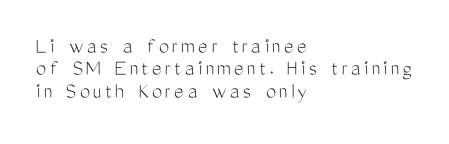
Q: Is the text bold? A: No.
Q: Is the text italic (slanted)? A: No, it is upright.
Q: Is the text underlined? A: No.
Q: How is the paragraph aligned? A: Left-aligned.
Q: Is the spacing between lines tight, normal or loose? A: Tight.
